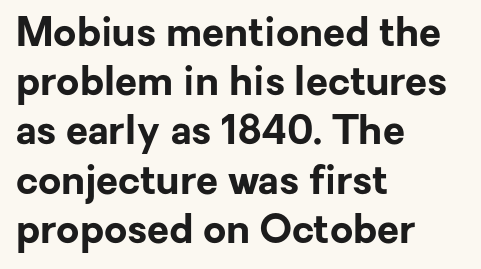
{"serif": "no", "italic": "no", "bold": "yes", "weight": "bold", "width": "normal", "stroke_contrast": "low", "x_height": "medium", "monospaced": "no", "underline": "no", "align": "left", "line_spacing_ratio": 1.23, "letter_spacing": "normal", "letter_spacing_em": 0.0, "glyph_px": 40}
